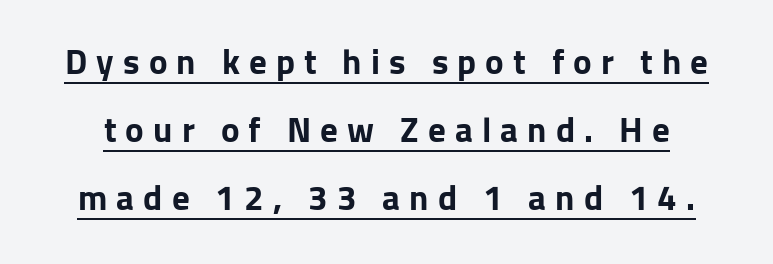
The image shows 35 px bold sans-serif type, upright; set loose line spacing (1.94x), unusually wide letter spacing (+0.26 em), underlined; low stroke contrast and a medium x-height.
